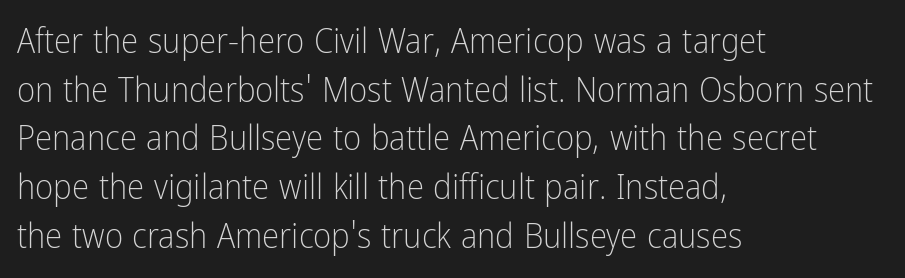
Q: Is the text bold? A: No.
Q: Is the text italic (slanted)? A: No, it is upright.
Q: Is the typeface a serif or a sans-serif typeface? A: Sans-serif.
Q: Is the text underlined? A: No.
Q: How is the paragraph aligned? A: Left-aligned.
Q: Is the spacing between letters normal or unusually wide? A: Normal.
Q: Is the spacing between lines tight, normal or loose? A: Normal.
Q: Width (condensed, normal, or wide)? A: Condensed.
Q: Stroke contrast? A: Low.
Q: x-height? A: Medium.
Q: Monospaced? A: No.
